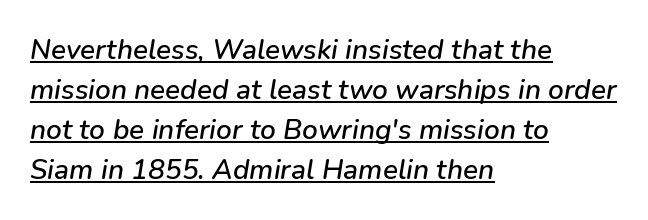
Q: Is the text italic (slanted)? A: Yes, it leans right by about 9 degrees.
Q: Is the text underlined? A: Yes.
Q: How is the paragraph aligned? A: Left-aligned.
Q: Is the spacing between letters normal or unusually wide? A: Normal.
Q: Is the spacing between lines tight, normal or loose? A: Normal.
Q: Width (condensed, normal, or wide)? A: Normal.
Q: Stroke contrast? A: Low.
Q: x-height? A: Medium.
Q: Monospaced? A: No.
